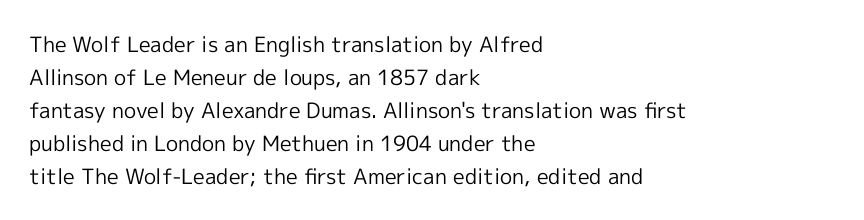
No italicization has been applied; the sample stays upright. This rendering features lettering with no underline. Summary of weight: not heavy and not bold. The typesetter chose a ragged-right arrangement here. The vertical gap from one line to the next is medium.
